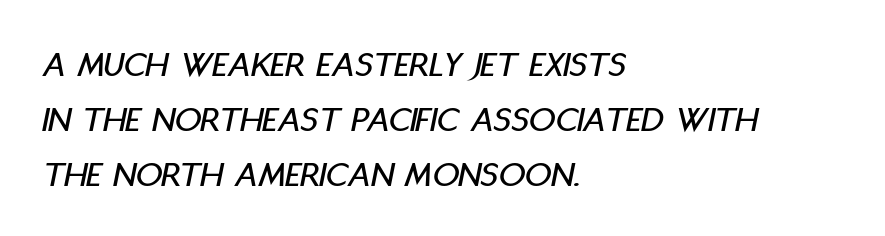
The image shows 37 px condensed type, italic (leaning right); set left-aligned, normal line spacing (1.49x), normal letter spacing, not underlined; low stroke contrast and a large x-height.
